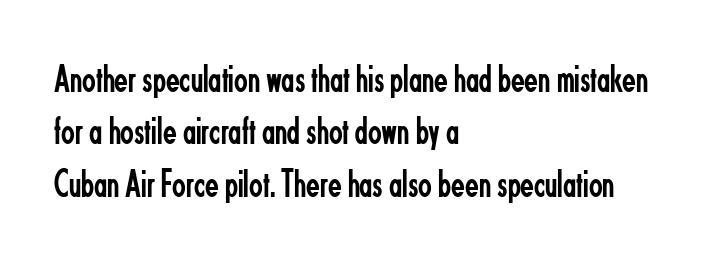
Note: no serifs on the glyphs. Caption: standard tracking, unaltered. Note the varied advance widths — an 'i' is clearly narrower than an 'm'. This is the regular roman posture of the typeface. Casual observation: everything's shoved over to the left. Stem width sits at or under what a default text font uses.
